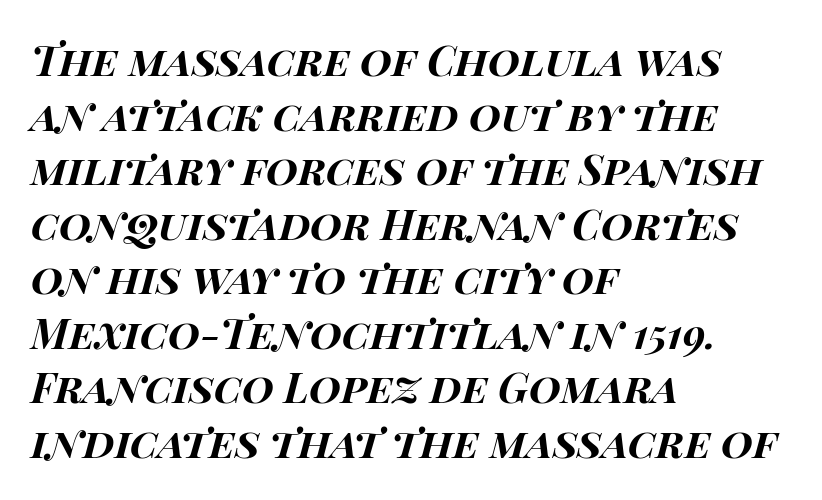
The image shows 41 px bold, wide type, italic (leaning right); set left-aligned, normal line spacing (1.33x), normal letter spacing, not underlined; high stroke contrast and a large x-height.
